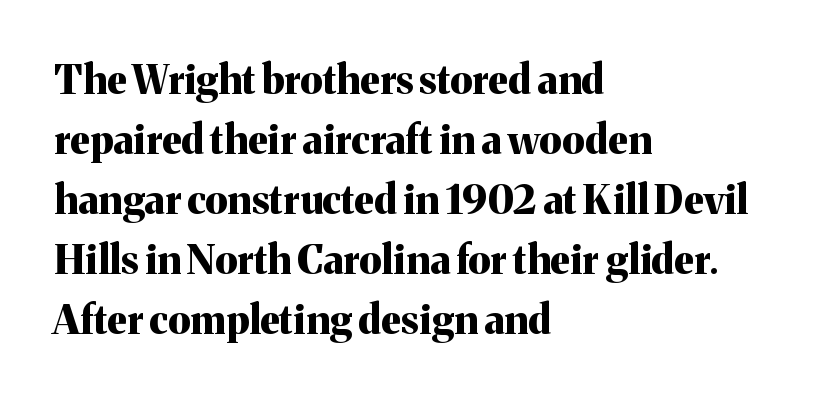
In CSS terms this would be text-align: left. The typesetting leans heavy: a genuine bold. These lines are composed in type with serifs. Honestly, there is no underline to notice here at all. The rendering uses natural spacing where letterforms have individual widths. Reading down the column, the eye jumps a familiar distance to each next line.
